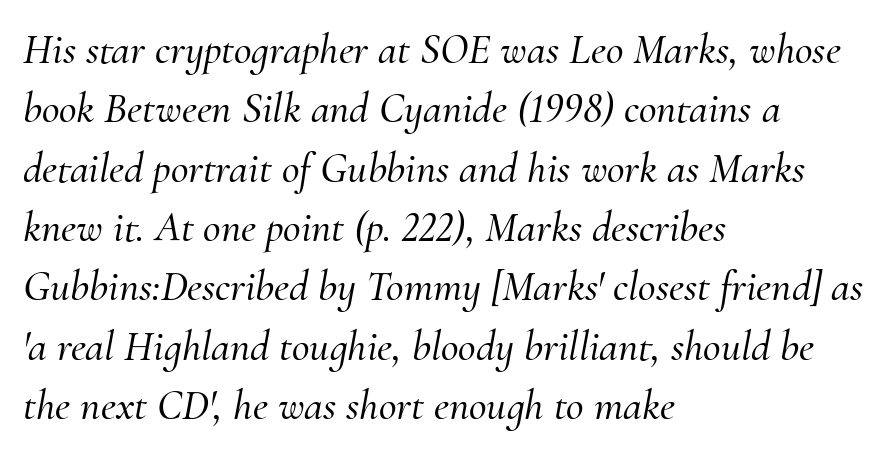
Q: Is the text italic (slanted)? A: Yes, it leans right by about 10 degrees.
Q: Is the typeface a serif or a sans-serif typeface? A: Serif.
Q: Is the text underlined? A: No.
Q: How is the paragraph aligned? A: Left-aligned.
Q: Is the spacing between letters normal or unusually wide? A: Normal.
Q: Is the spacing between lines tight, normal or loose? A: Normal.
Q: Width (condensed, normal, or wide)? A: Normal.
Q: Stroke contrast? A: Medium.
Q: x-height? A: Small.
Q: Monospaced? A: No.
